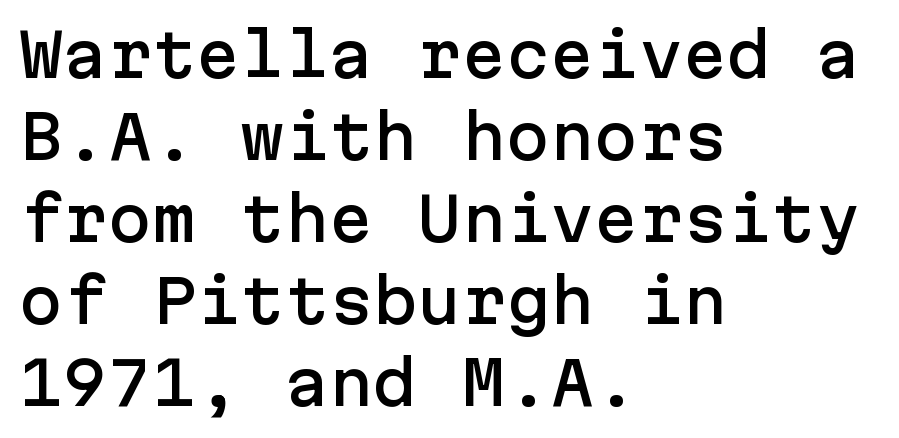
The image shows 59 px sans-serif type, upright; set left-aligned, normal line spacing (1.39x), normal letter spacing, not underlined; low stroke contrast and a medium x-height.
